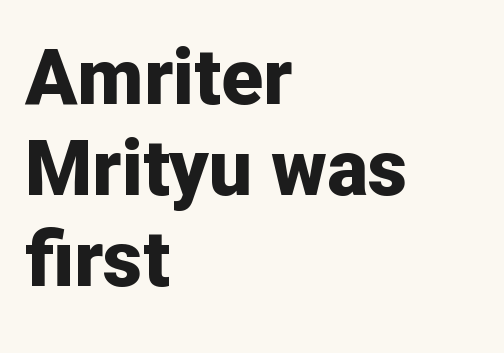
Classification — sans serif. Horizontally, the lines are justified to the leading edge only. These words are printed bold, with thick strokes throughout. This sample has the flowing, uneven cadence of proportional lettering.
